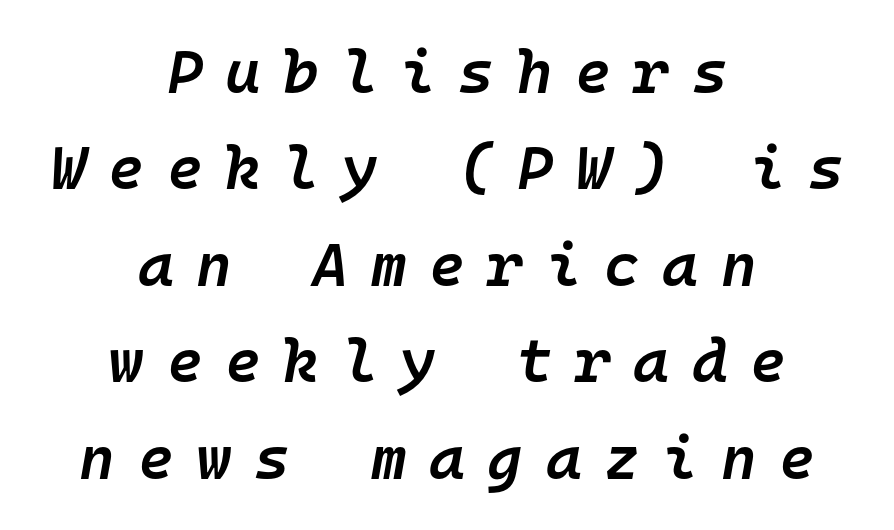
{"italic": "yes", "lean": "right", "slant_degrees": 10, "bold": "semi", "weight": "semibold", "width": "normal", "stroke_contrast": "low", "x_height": "medium", "monospaced": "yes", "underline": "no", "align": "center", "line_spacing": "normal", "line_spacing_ratio": 1.58, "letter_spacing": "wide", "letter_spacing_em": 0.37, "glyph_px": 61}
